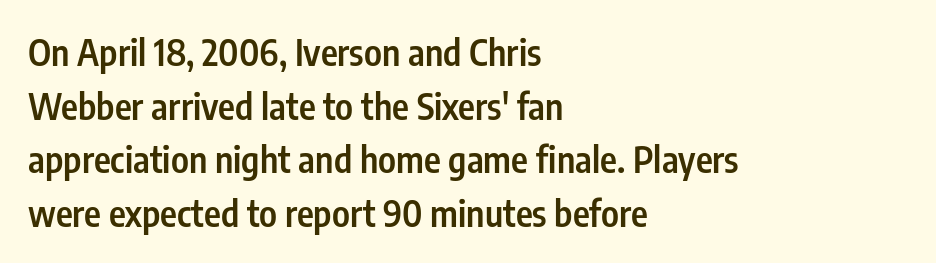
{"serif": "no", "italic": "no", "bold": "semi", "weight": "semibold", "width": "condensed", "stroke_contrast": "low", "x_height": "medium", "monospaced": "no", "underline": "no", "align": "left", "line_spacing": "normal", "line_spacing_ratio": 1.49, "letter_spacing": "normal", "letter_spacing_em": 0.0, "glyph_px": 36}
